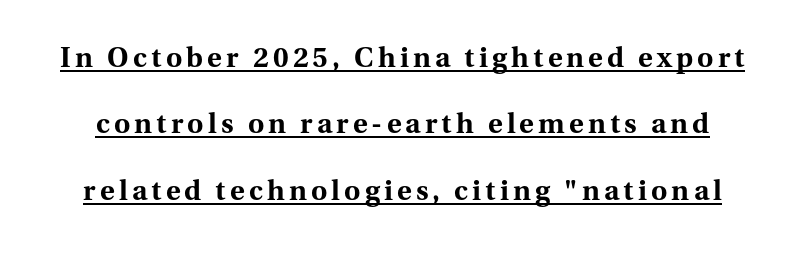
Q: Is the text bold? A: Yes.
Q: Is the text italic (slanted)? A: No, it is upright.
Q: Is the typeface a serif or a sans-serif typeface? A: Serif.
Q: Is the text underlined? A: Yes.
Q: Is the spacing between lines tight, normal or loose? A: Loose.
Q: Width (condensed, normal, or wide)? A: Normal.
Q: Stroke contrast? A: Medium.
Q: x-height? A: Medium.
Q: Monospaced? A: No.
